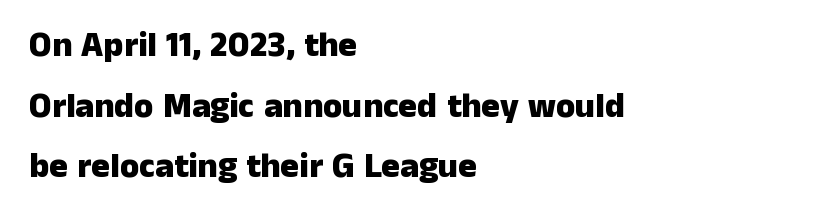
{"serif": "no", "italic": "no", "bold": "yes", "weight": "heavy", "width": "normal", "stroke_contrast": "low", "x_height": "medium", "monospaced": "no", "underline": "no", "align": "left", "line_spacing_ratio": 1.73, "letter_spacing": "normal", "letter_spacing_em": 0.0, "glyph_px": 35}
